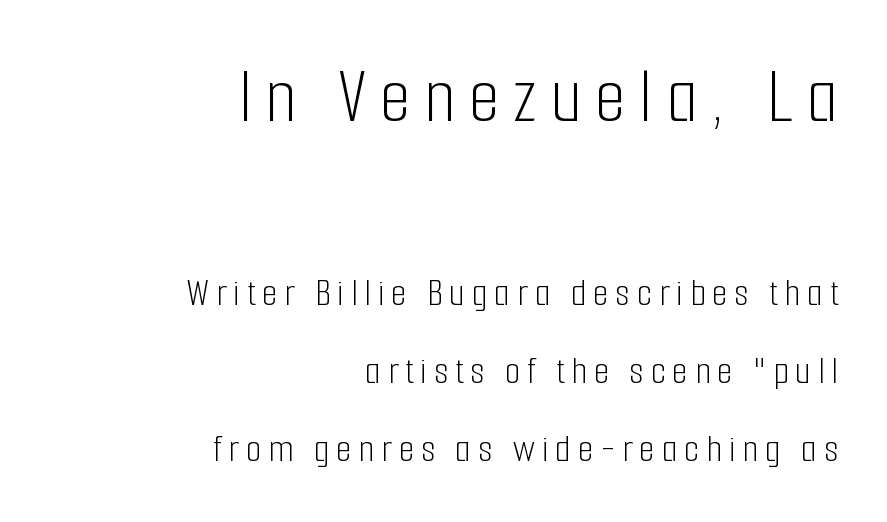
The image shows 80 px light, condensed sans-serif type, upright; set right-aligned, loose line spacing (1.95x), not underlined; the first (top) block is 2.0x larger; low stroke contrast and a medium x-height.
